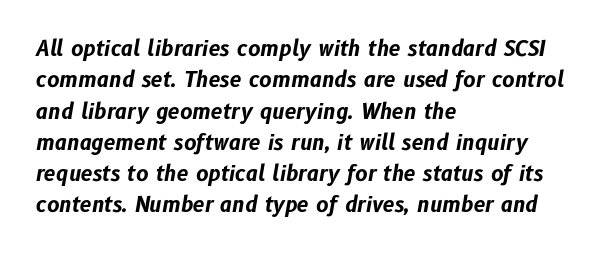
The passage shown leans; its letterforms are oblique. The rows are spaced the way most documents space them. These lines carry a lot of weight — the face is fully bold. Only glyphs here, with clear space below each row. These lines stack with their left ends in a neat column. The line texture is even and compact thanks to regular tracking.
